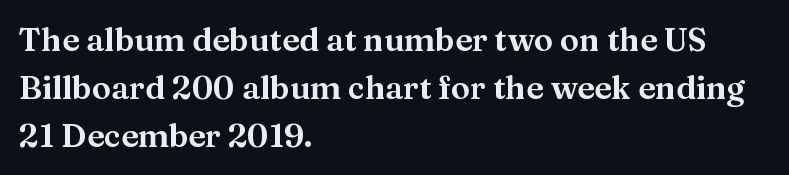
The image shows 32 px wide serif type, upright; set left-aligned, normal line spacing (1.5x), normal letter spacing, not underlined; medium stroke contrast and a medium x-height.
